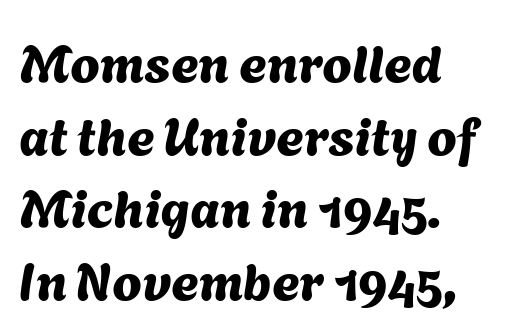
The setting favours the left margin, as ordinary paragraphs usually do. Stroke terminals: plain, sans-serif. Whoever set this chose a conventional vertical rhythm. Note the varied advance widths — an 'i' is clearly narrower than an 'm'.
